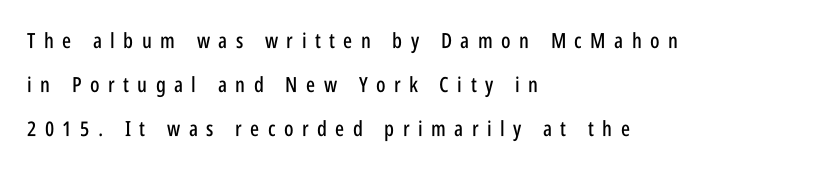
{"italic": "no", "underline": "no", "align": "left", "line_spacing": "loose", "line_spacing_ratio": 2.09, "letter_spacing": "wide", "letter_spacing_em": 0.4, "glyph_px": 21}
